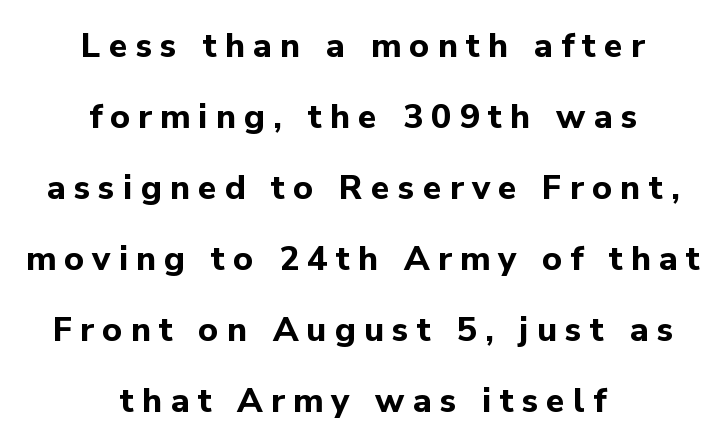
This block would shrink considerably if given ordinary leading; it's expanded now. Ordinary non-slanted type is in use. The font is running at its bold setting. The rag falls on both sides of this text block equally. What stands out about the letter spacing? Its width — letters are far apart.
